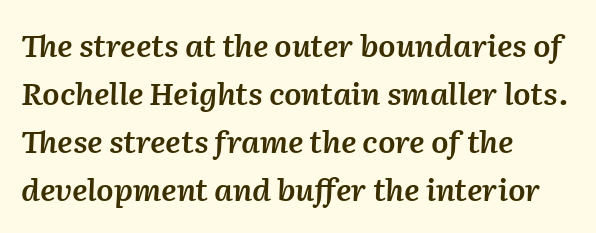
This sample has the flowing, uneven cadence of proportional lettering. You can tell it's italic because the verticals aren't actually vertical. Interline gaps are of average width in this sample. How heavy is the stroke? Medium-heavy — a semibold, shy of bold.
